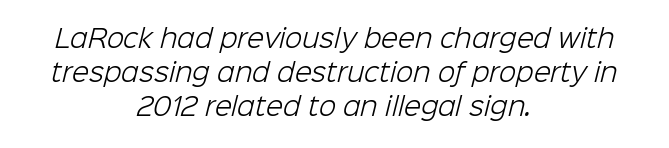
The image shows 25 px text type; set centered, normal line spacing (1.36x), normal letter spacing, not underlined.
